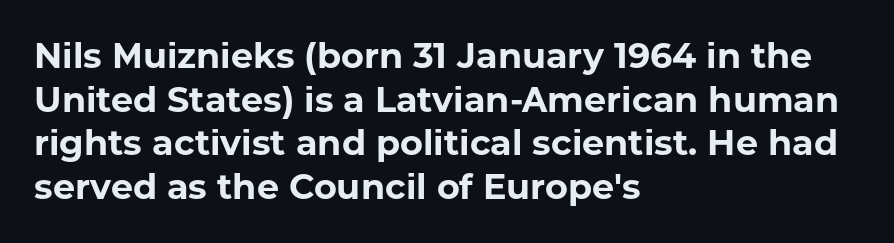
Q: Is the text bold? A: Yes.
Q: Is the text italic (slanted)? A: No, it is upright.
Q: Is the typeface a serif or a sans-serif typeface? A: Sans-serif.
Q: Is the text underlined? A: No.
Q: How is the paragraph aligned? A: Left-aligned.
Q: Is the spacing between letters normal or unusually wide? A: Normal.
Q: Is the spacing between lines tight, normal or loose? A: Normal.
Q: Width (condensed, normal, or wide)? A: Normal.
Q: Stroke contrast? A: Low.
Q: x-height? A: Medium.
Q: Monospaced? A: No.
